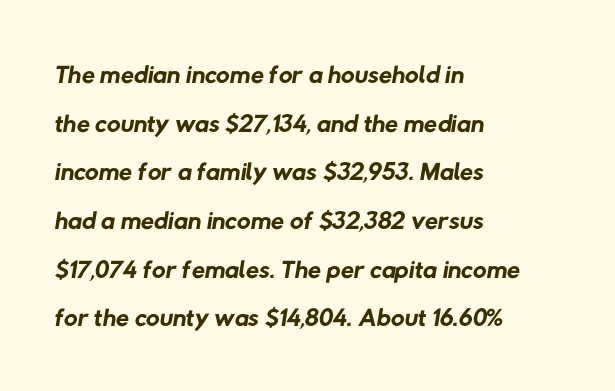
{"serif": "no", "bold": "no", "weight": "regular", "width": "normal", "stroke_contrast": "low", "x_height": "medium", "monospaced": "no", "underline": "no", "align": "left", "line_spacing": "normal", "line_spacing_ratio": 1.28, "letter_spacing": "normal", "letter_spacing_em": 0.0, "glyph_px": 38}
